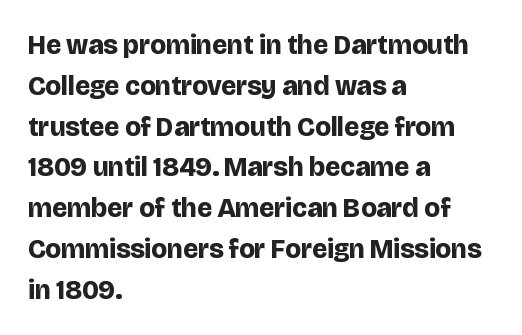
Q: Is the text bold? A: Yes.
Q: Is the text italic (slanted)? A: No, it is upright.
Q: Is the text underlined? A: No.
Q: How is the paragraph aligned? A: Left-aligned.
Q: Is the spacing between letters normal or unusually wide? A: Normal.
Q: Is the spacing between lines tight, normal or loose? A: Normal.
